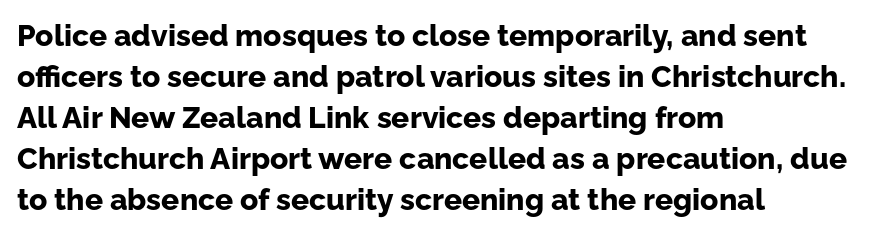
Nothing unusual about the tracking: characters are spaced as the font intends. The text was rendered using a sans face with plain stroke endings. Students, this is bold: see how much ink each stroke carries. The letters advance in unequal steps, a hallmark of proportional type. Line starts are locked; line ends wander. The passage shown stacks its lines at a standard gap.
